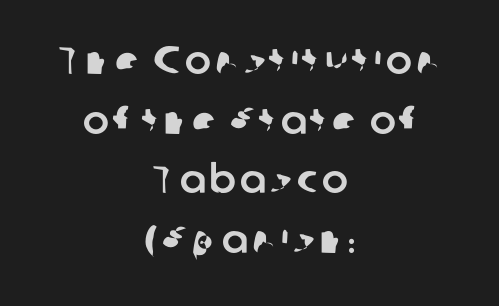
Q: Is the typeface a serif or a sans-serif typeface? A: Sans-serif.
Q: Is the text underlined? A: No.
Q: How is the paragraph aligned? A: Centered.
Q: Is the spacing between lines tight, normal or loose? A: Normal.
Q: Width (condensed, normal, or wide)? A: Normal.
Q: Stroke contrast? A: Low.
Q: x-height? A: Medium.
Q: Monospaced? A: No.
